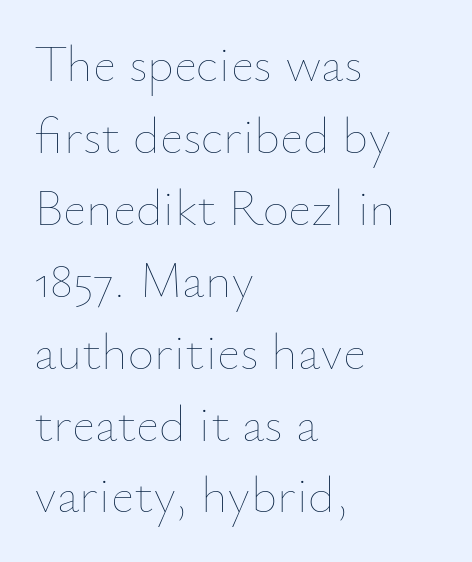
{"italic": "no", "bold": "no", "weight": "thin", "width": "normal", "stroke_contrast": "low", "x_height": "small", "monospaced": "no", "underline": "no", "align": "left", "line_spacing": "normal", "line_spacing_ratio": 1.41, "letter_spacing": "normal", "letter_spacing_em": 0.0, "glyph_px": 51}
